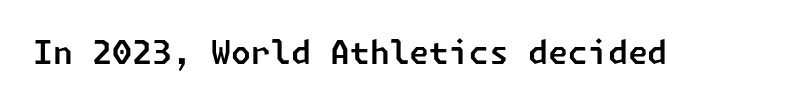
{"serif": "no", "width": "normal", "stroke_contrast": "low", "x_height": "medium", "underline": "no", "letter_spacing": "normal", "letter_spacing_em": 0.0, "glyph_px": 32}
